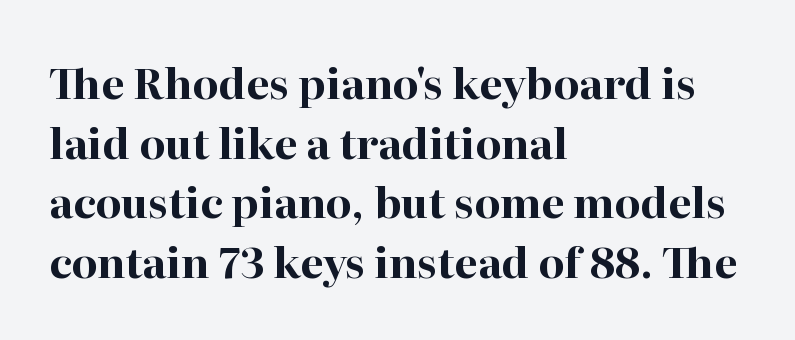
{"serif": "yes", "italic": "no", "bold": "yes", "weight": "bold", "width": "normal", "stroke_contrast": "high", "x_height": "medium", "monospaced": "no", "underline": "no", "align": "left", "line_spacing": "normal", "line_spacing_ratio": 1.42, "letter_spacing": "normal", "letter_spacing_em": 0.0, "glyph_px": 42}
